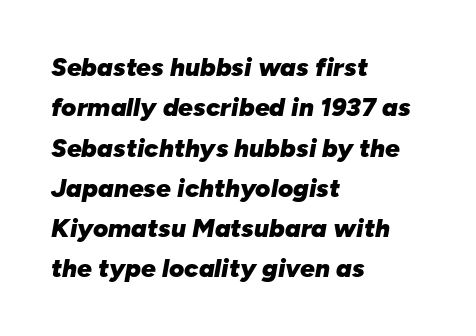
Q: Is the text bold? A: Yes.
Q: Is the text italic (slanted)? A: Yes, it leans right by about 10 degrees.
Q: Is the text underlined? A: No.
Q: How is the paragraph aligned? A: Left-aligned.
Q: Is the spacing between letters normal or unusually wide? A: Normal.
Q: Is the spacing between lines tight, normal or loose? A: Normal.
